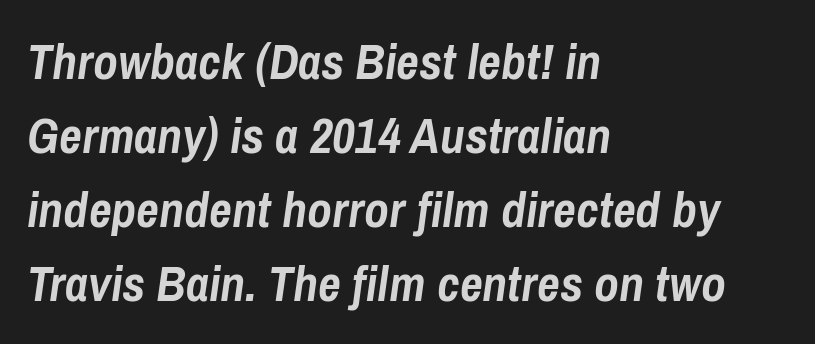
{"italic": "yes", "lean": "right", "slant_degrees": 8, "bold": "yes", "weight": "semibold", "width": "condensed", "stroke_contrast": "low", "x_height": "medium", "monospaced": "no", "underline": "no", "align": "left", "line_spacing": "normal", "line_spacing_ratio": 1.48, "letter_spacing": "normal", "letter_spacing_em": 0.0, "glyph_px": 50}
